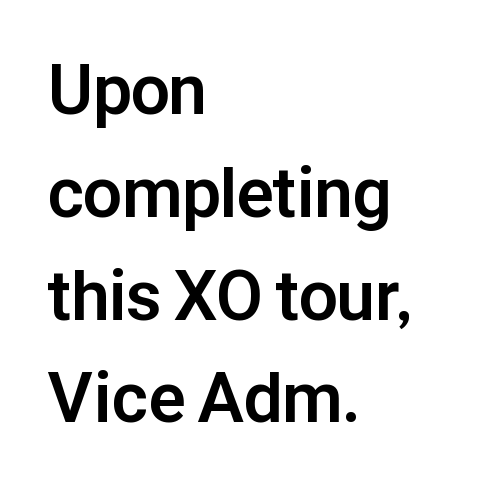
Is the block centered? No — it sits flush against the left margin. Words float on clear page, feet unadorned. The passage shown is emphatically bold. Notice how the stems are strictly vertical — no italics here. A typesetter would call this proportional, since set widths differ per character. Vertical spacing — default.
